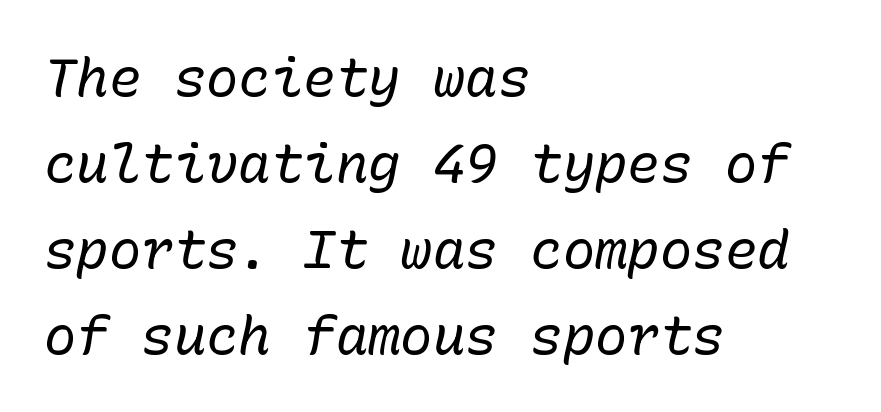
{"italic": "yes", "lean": "right", "slant_degrees": 10, "bold": "no", "weight": "regular", "width": "normal", "stroke_contrast": "low", "x_height": "medium", "monospaced": "yes", "underline": "no", "align": "left", "line_spacing": "normal", "line_spacing_ratio": 1.59, "letter_spacing": "normal", "letter_spacing_em": 0.0, "glyph_px": 54}
